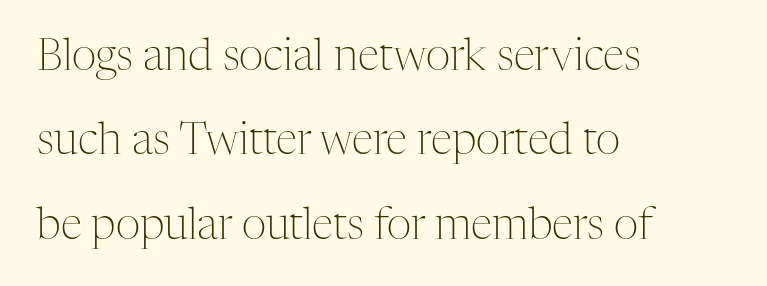
The image shows 43 px light serif type, upright; set left-aligned, loose line spacing (1.96x), normal letter spacing, not underlined; medium stroke contrast and a medium x-height.
